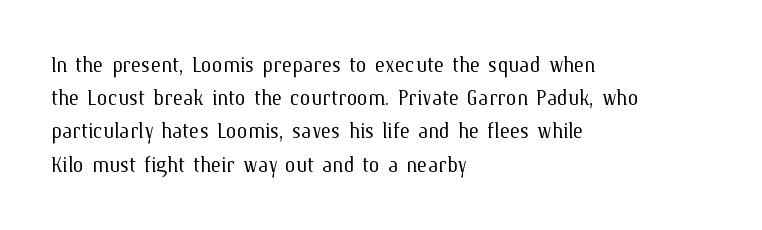
The zone under the glyphs is completely vacant. The passage is arranged the way most books set body copy — flush left. The type sits square on the baseline with zero lean. Weight: in the light-to-regular range. In terms of letterspacing, this is plain default setting.
